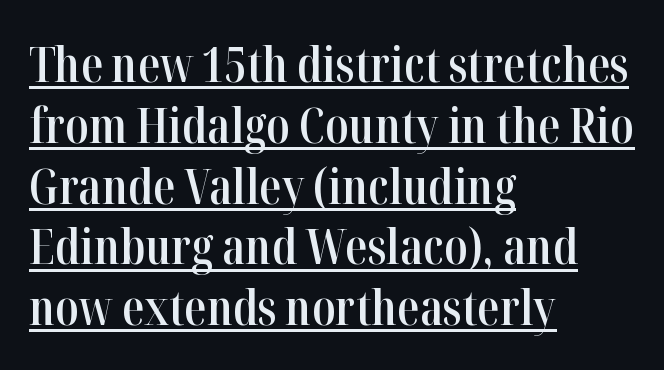
The image shows 49 px semibold, condensed serif type, upright; set left-aligned, line spacing 1.24x, normal letter spacing, underlined; high stroke contrast and a medium x-height.
